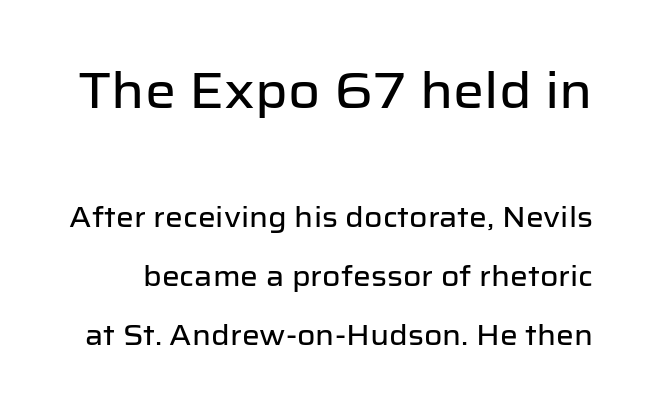
The image shows 49 px sans-serif type, upright; set loose line spacing (2.11x), normal letter spacing, not underlined; the first (top) block is 1.75x larger; low stroke contrast and a medium x-height.
